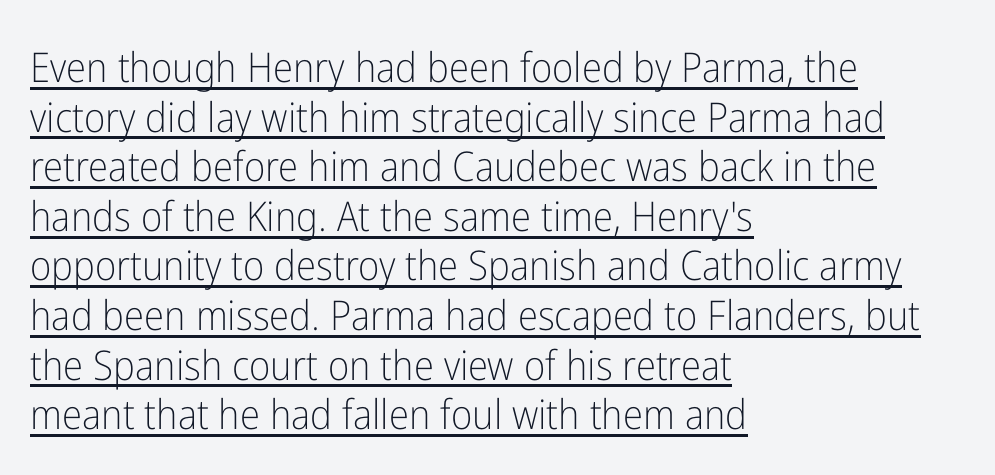
The axis of the letterforms is exactly vertical. The typesetter has applied underlining to the passage shown. Letterform terminals end flat and unadorned throughout the passage. Leftover space on each line is placed entirely after the last word.
